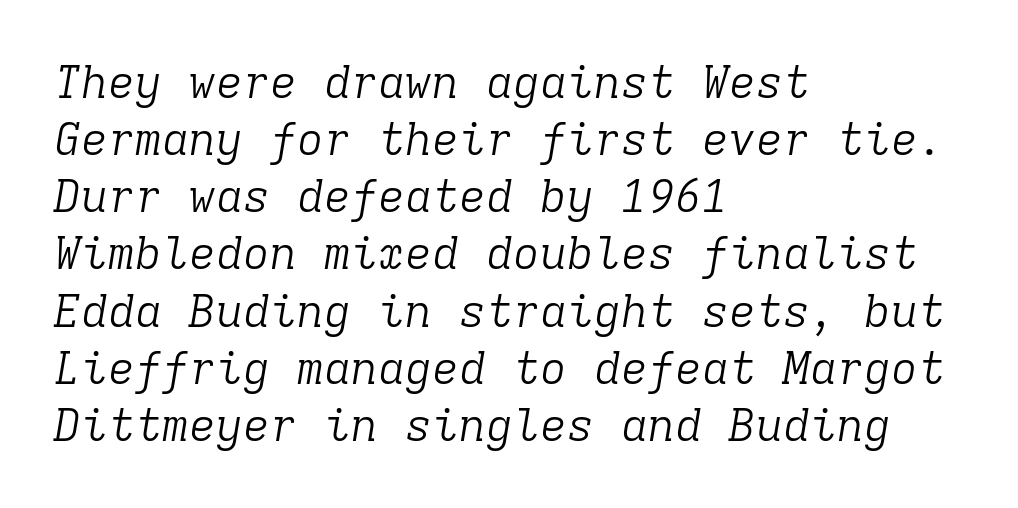
The image shows 45 px light serif type, italic (leaning right), monospaced; set left-aligned, normal line spacing (1.27x), normal letter spacing, not underlined; low stroke contrast and a medium x-height.
